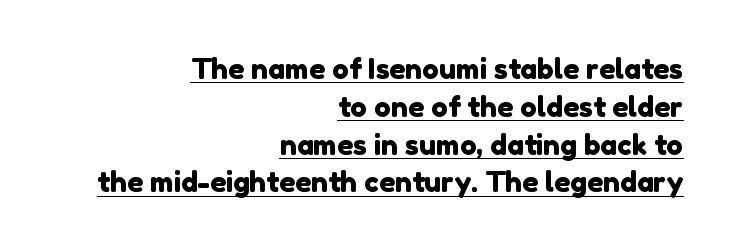
{"serif": "no", "width": "normal", "stroke_contrast": "low", "x_height": "medium", "monospaced": "no", "underline": "yes", "align": "right", "line_spacing": "normal", "line_spacing_ratio": 1.35, "letter_spacing": "normal", "letter_spacing_em": 0.0, "glyph_px": 28}
